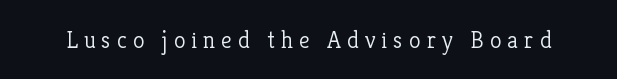
Q: Is the text bold? A: No.
Q: Is the text italic (slanted)? A: No, it is upright.
Q: Is the text underlined? A: No.
Q: Is the spacing between letters normal or unusually wide? A: Unusually wide.
